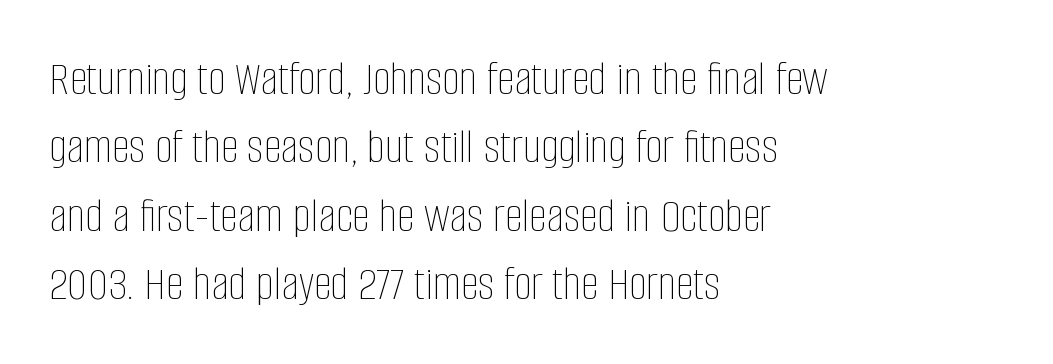
{"italic": "no", "bold": "no", "weight": "thin", "width": "condensed", "stroke_contrast": "low", "x_height": "large", "monospaced": "no", "underline": "no", "align": "left", "line_spacing": "normal", "line_spacing_ratio": 1.37, "letter_spacing": "normal", "letter_spacing_em": 0.0, "glyph_px": 50}
